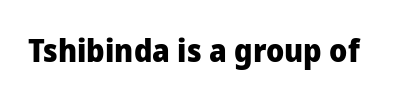
Q: Is the text bold? A: Yes.
Q: Is the text italic (slanted)? A: No, it is upright.
Q: Is the typeface a serif or a sans-serif typeface? A: Sans-serif.
Q: Is the text underlined? A: No.
Q: Is the spacing between letters normal or unusually wide? A: Normal.
Q: Width (condensed, normal, or wide)? A: Normal.
Q: Stroke contrast? A: Low.
Q: x-height? A: Medium.
Q: Monospaced? A: No.
